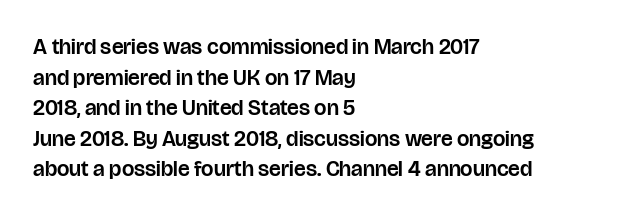
The image shows 22 px text type, upright; set left-aligned, normal line spacing (1.39x), normal letter spacing, not underlined.
